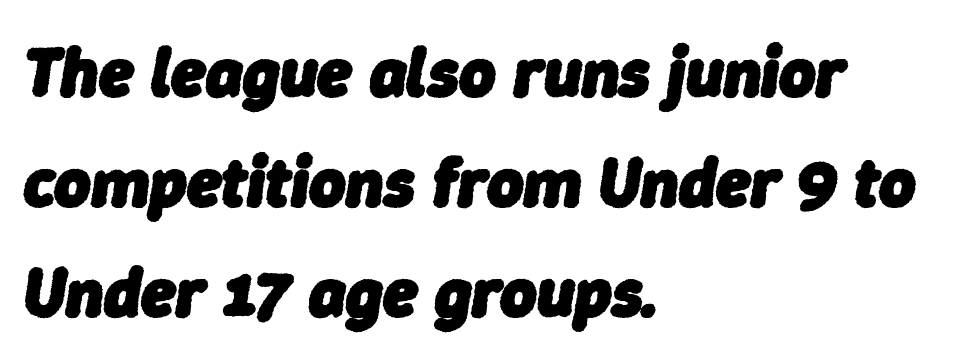
The image shows 70 px heavy type, italic (leaning right); set left-aligned, normal line spacing (1.57x), normal letter spacing, not underlined; low stroke contrast and a medium x-height.
